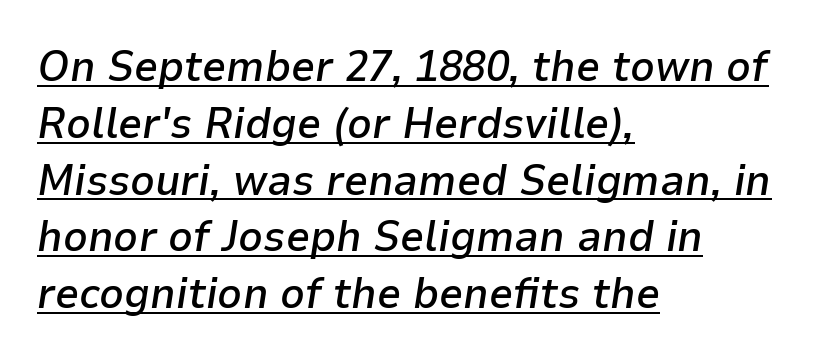
These lines sit exactly where default settings would place them. The rendered words wear a rule along their underside. Looks like regular typesetting: each glyph gets only the width it needs. Characters are canted at an angle relative to the baseline's perpendicular. A typesetter would call this zero additional tracking.
